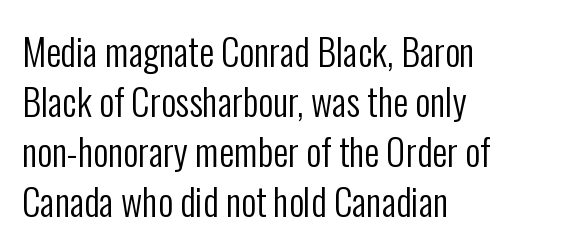
Q: Is the text bold? A: No.
Q: Is the text italic (slanted)? A: No, it is upright.
Q: Is the typeface a serif or a sans-serif typeface? A: Sans-serif.
Q: Is the text underlined? A: No.
Q: How is the paragraph aligned? A: Left-aligned.
Q: Is the spacing between letters normal or unusually wide? A: Normal.
Q: Is the spacing between lines tight, normal or loose? A: Normal.
Q: Width (condensed, normal, or wide)? A: Condensed.
Q: Stroke contrast? A: Low.
Q: x-height? A: Medium.
Q: Monospaced? A: No.
